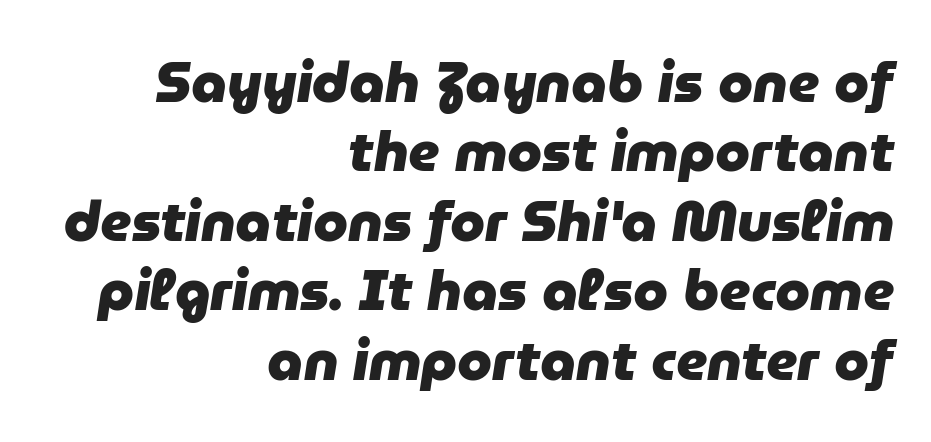
The passage shown is typed in a proportional face where columns would drift. Its strokes are broad and dark, the hallmark of bold type. The strip under each line holds only bare page. Words appear dense and cohesive because spacing is normal.
